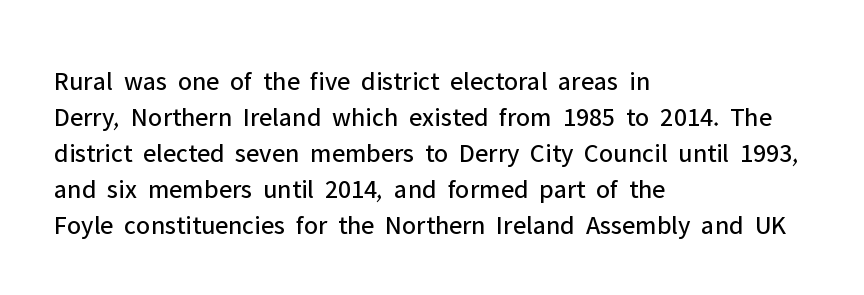
A clean baseline with only descenders dipping below it. The letters stand upright; this is a roman face. The letterforms sit shoulder to shoulder at normal distance. The compositor pushed each line to the left boundary.
